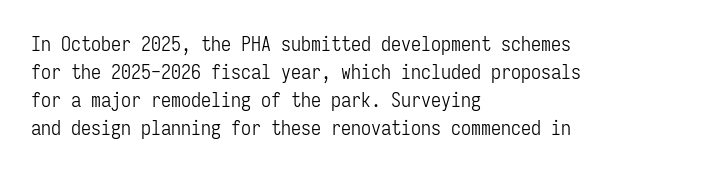
{"italic": "no", "bold": "no", "underline": "no", "align": "left", "line_spacing": "normal", "line_spacing_ratio": 1.4, "letter_spacing": "normal", "letter_spacing_em": 0.0, "glyph_px": 20}
